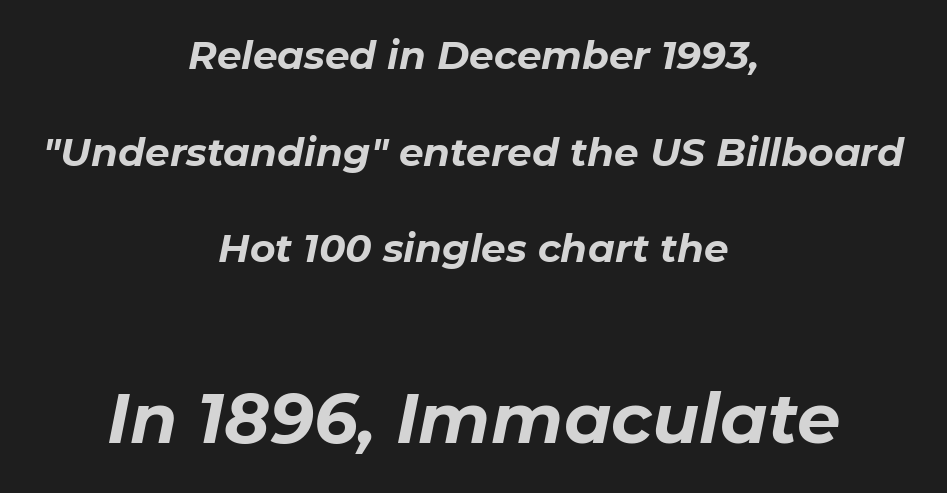
Q: Is the text bold? A: Yes.
Q: Is the text italic (slanted)? A: Yes, it leans right by about 11 degrees.
Q: Is the text underlined? A: No.
Q: How is the paragraph aligned? A: Centered.
Q: Is the spacing between letters normal or unusually wide? A: Normal.
Q: Is the spacing between lines tight, normal or loose? A: Loose.
Q: Which block of text is set in a larger size, the first (top) or the second (bottom)? A: The second (bottom) one.
Q: Width (condensed, normal, or wide)? A: Normal.
Q: Stroke contrast? A: Low.
Q: x-height? A: Medium.
Q: Monospaced? A: No.
